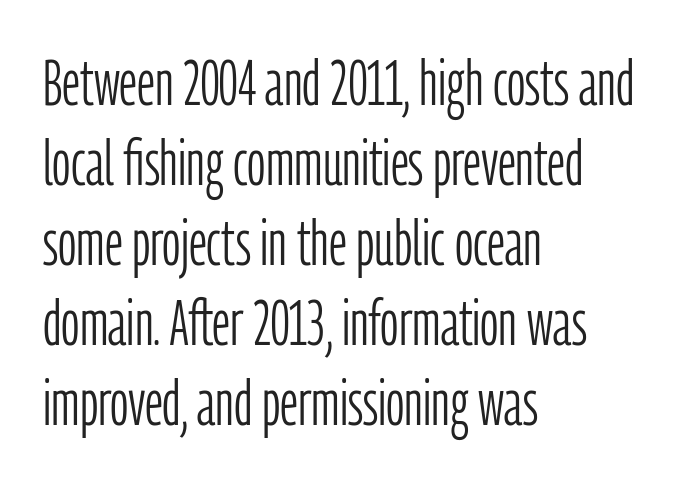
Stroke mass is kept to a normal reading level or below. There is no visible air inserted between adjacent glyphs. The face used here is proportionally spaced, like ordinary book or web type. Type style note: lacks serifs. Nobody drew a line under any word here. The text block is weighted toward the left margin, trailing off unevenly rightward.
